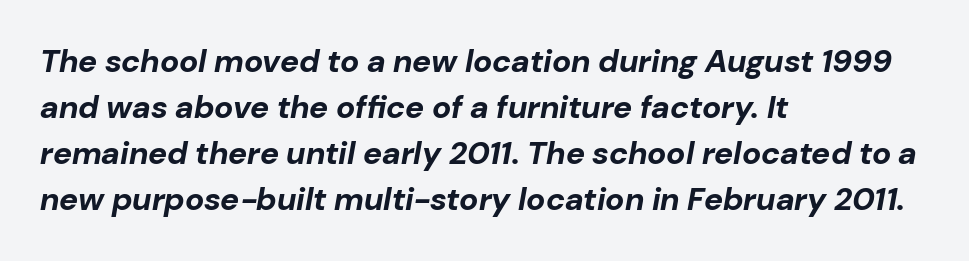
Descenders hang freely into open space. The passage shown is typed in a proportional face where columns would drift. This sample is left-justified, so line endings fall wherever the words run out. How are the letters spaced? Ordinarily, with no added tracking. Interline gaps are of average width in this sample.
